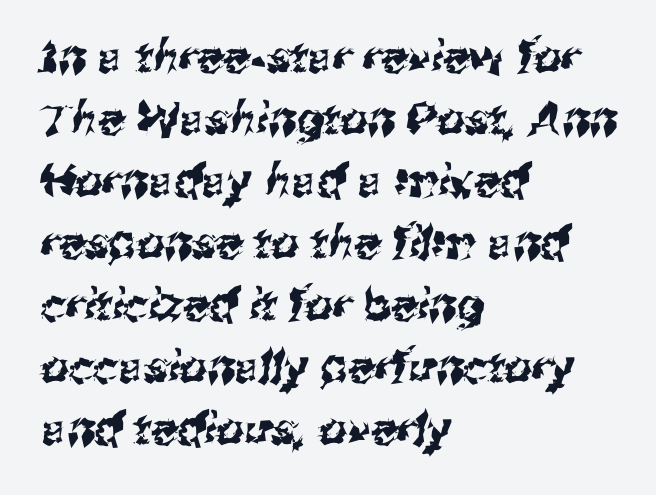
{"serif": "no", "width": "normal", "stroke_contrast": "medium", "x_height": "medium", "monospaced": "no", "underline": "no", "align": "left", "line_spacing": "normal", "line_spacing_ratio": 1.41, "letter_spacing": "normal", "letter_spacing_em": 0.0, "glyph_px": 44}
